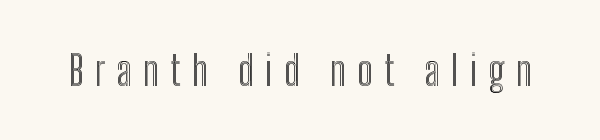
These lines were composed using upright roman letters. Words appear elongated and porous because spacing is wide. This sample has the flowing, uneven cadence of proportional lettering. Nobody drew a line under any word here.
